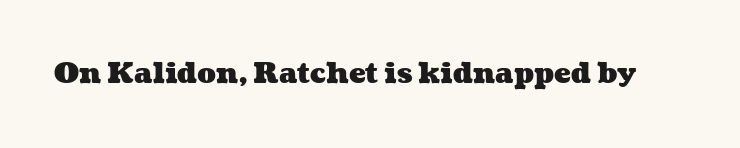
Q: Is the text bold? A: Yes.
Q: Is the text underlined? A: No.
Q: Is the spacing between letters normal or unusually wide? A: Normal.
Q: Width (condensed, normal, or wide)? A: Wide.
Q: Stroke contrast? A: Medium.
Q: x-height? A: Medium.
Q: Monospaced? A: No.
